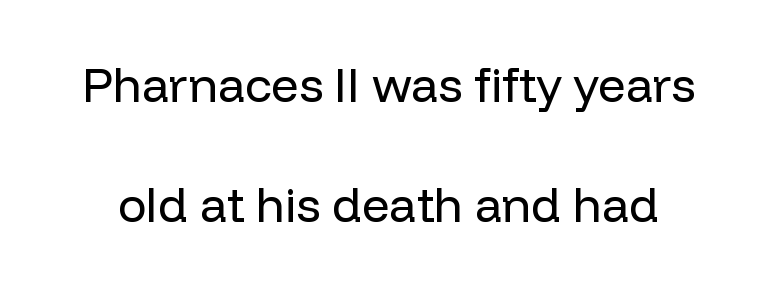
Q: Is the text bold? A: No.
Q: Is the text italic (slanted)? A: No, it is upright.
Q: Is the typeface a serif or a sans-serif typeface? A: Sans-serif.
Q: Is the text underlined? A: No.
Q: Is the spacing between letters normal or unusually wide? A: Normal.
Q: Is the spacing between lines tight, normal or loose? A: Loose.
Q: Width (condensed, normal, or wide)? A: Normal.
Q: Stroke contrast? A: Low.
Q: x-height? A: Medium.
Q: Monospaced? A: No.
